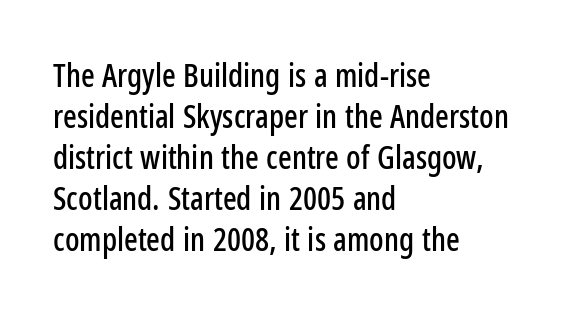
{"serif": "no", "italic": "no", "width": "condensed", "stroke_contrast": "low", "x_height": "medium", "monospaced": "no", "underline": "no", "align": "left", "line_spacing": "normal", "line_spacing_ratio": 1.28, "letter_spacing": "normal", "letter_spacing_em": 0.0, "glyph_px": 32}
